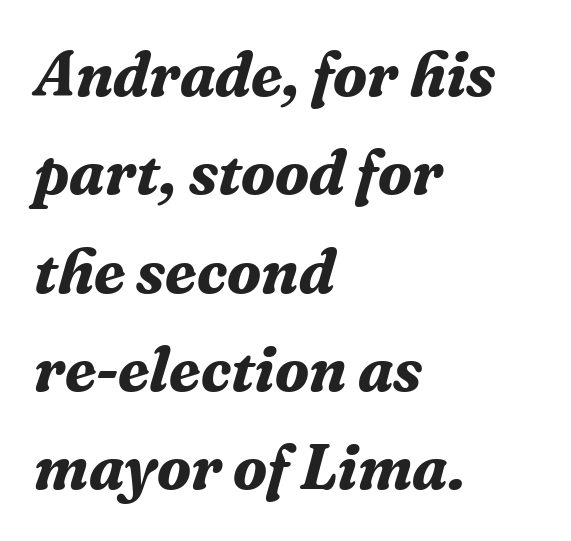
Q: Is the text bold? A: Yes.
Q: Is the text italic (slanted)? A: Yes, it leans right by about 16 degrees.
Q: Is the typeface a serif or a sans-serif typeface? A: Serif.
Q: Is the text underlined? A: No.
Q: How is the paragraph aligned? A: Left-aligned.
Q: Is the spacing between letters normal or unusually wide? A: Normal.
Q: Is the spacing between lines tight, normal or loose? A: Normal.
Q: Width (condensed, normal, or wide)? A: Normal.
Q: Stroke contrast? A: Medium.
Q: x-height? A: Medium.
Q: Monospaced? A: No.
